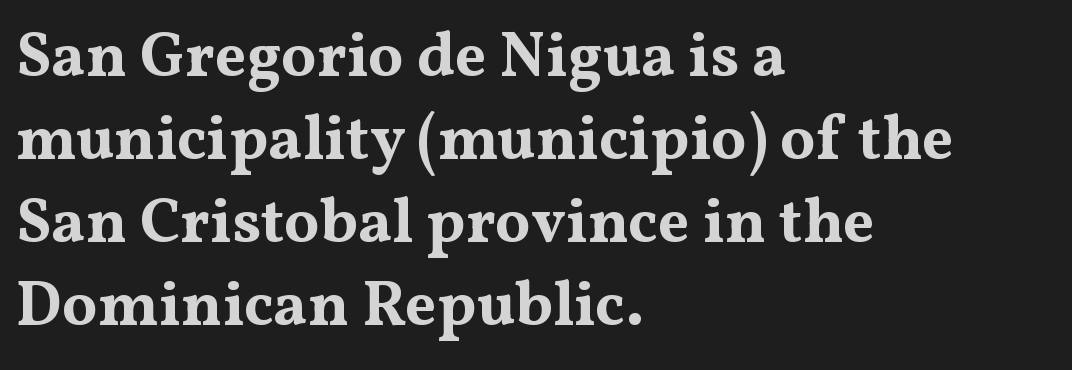
The image shows 63 px bold, wide serif type, upright; set left-aligned, normal line spacing (1.32x), normal letter spacing, not underlined; medium stroke contrast and a medium x-height.
